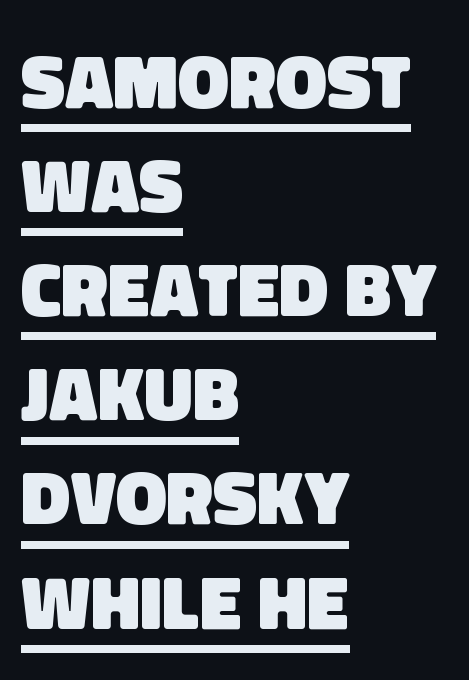
{"serif": "no", "bold": "yes", "weight": "heavy", "width": "normal", "stroke_contrast": "low", "x_height": "large", "monospaced": "no", "underline": "yes", "align": "left", "line_spacing": "normal", "line_spacing_ratio": 1.37, "letter_spacing": "normal", "letter_spacing_em": 0.0, "glyph_px": 76}
